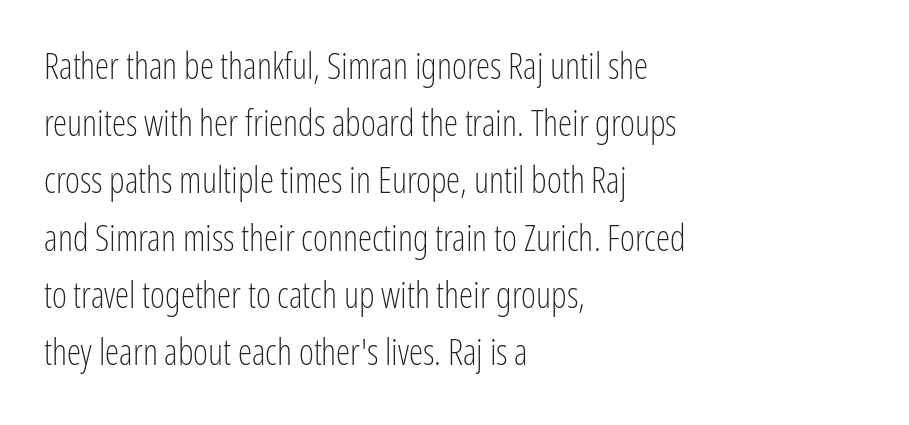
The font's upright variant was chosen for this text. Interline gaps are of average width in this sample. Here the designer chose a conventional face with non-uniform glyph widths. Unmarked baselines from the first word to the last. Vertical stems look standard width or narrower in stroke. Nothing sits at the stroke ends, so this counts as sans-serif.
